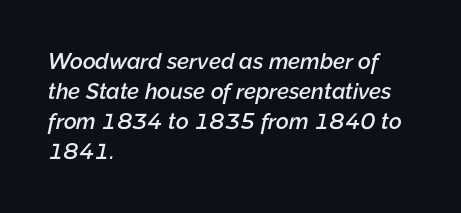
The image shows 22 px text type, italic (leaning right); set left-aligned, normal line spacing (1.36x), normal letter spacing, not underlined.
